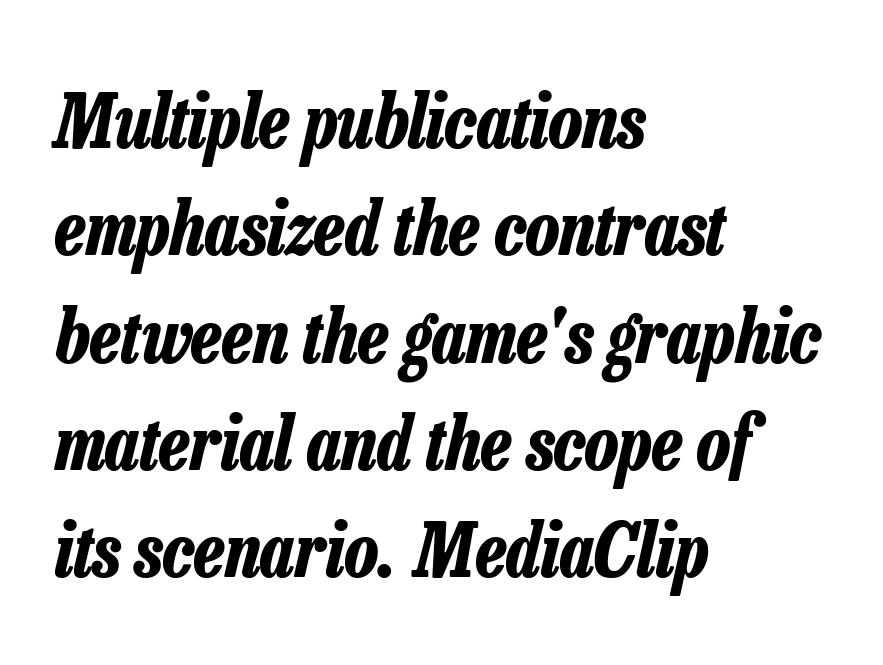
The image shows 74 px bold, condensed type, italic (leaning right); set left-aligned, normal line spacing (1.45x), normal letter spacing, not underlined; low stroke contrast and a medium x-height.
